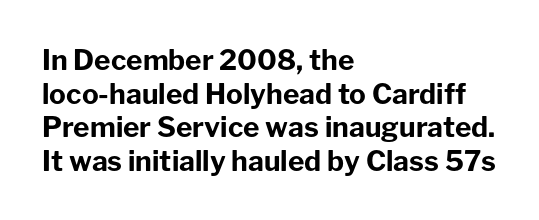
{"serif": "no", "italic": "no", "bold": "yes", "weight": "bold", "width": "normal", "stroke_contrast": "low", "x_height": "medium", "monospaced": "no", "underline": "no", "align": "left", "line_spacing_ratio": 1.2, "letter_spacing": "normal", "letter_spacing_em": 0.0, "glyph_px": 28}
